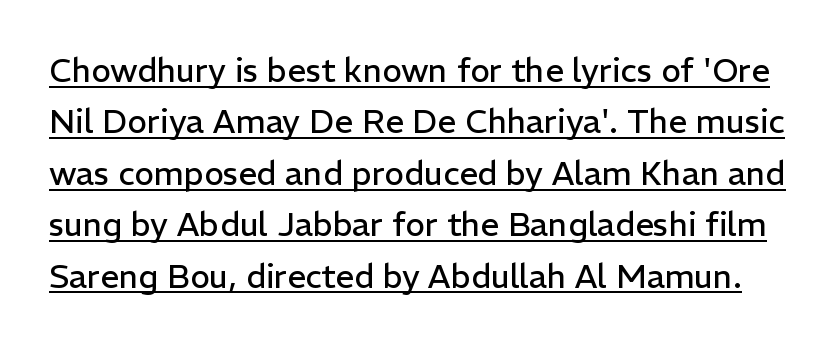
{"serif": "no", "italic": "no", "bold": "no", "weight": "regular", "width": "normal", "stroke_contrast": "low", "x_height": "medium", "monospaced": "no", "underline": "yes", "line_spacing": "normal", "line_spacing_ratio": 1.56, "letter_spacing": "normal", "letter_spacing_em": 0.0, "glyph_px": 33}
